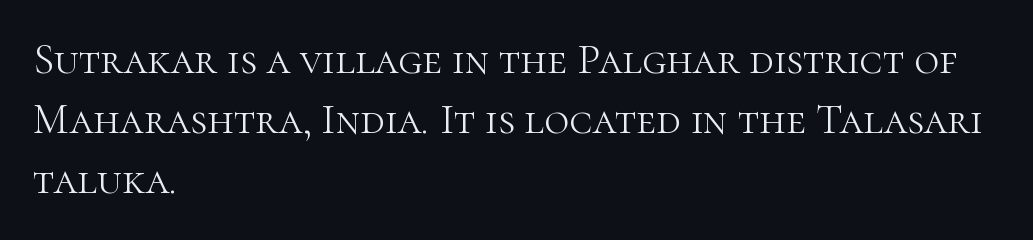
The image shows 43 px light serif type, upright; set left-aligned, normal line spacing (1.4x), normal letter spacing, not underlined; high stroke contrast and a medium x-height.
